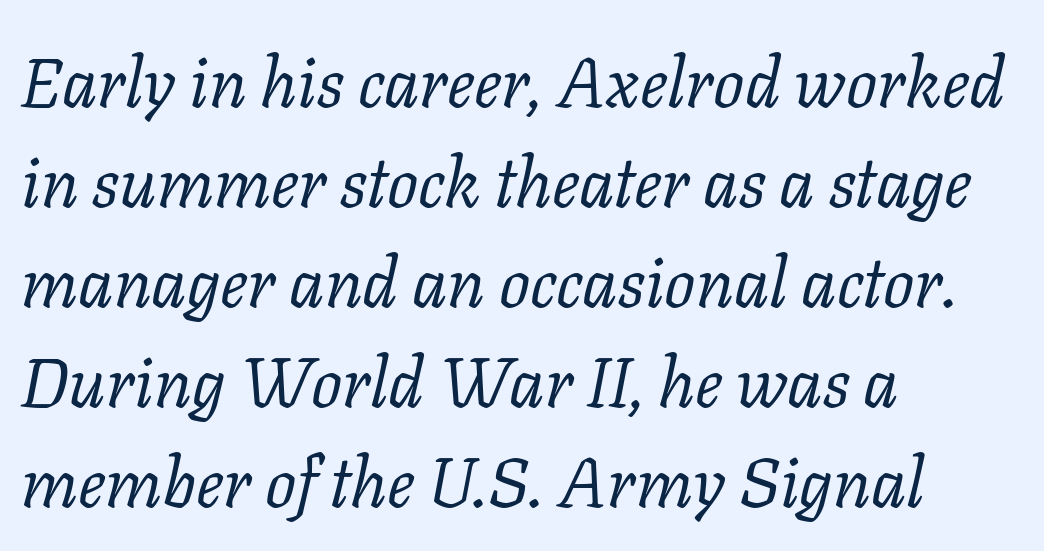
The image shows 69 px regular-weight serif type, italic (leaning right); set left-aligned, normal line spacing (1.45x), normal letter spacing, not underlined; low stroke contrast and a medium x-height.
